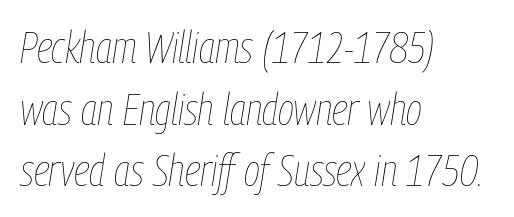
{"italic": "yes", "lean": "right", "slant_degrees": 9, "bold": "no", "weight": "thin", "width": "condensed", "stroke_contrast": "low", "x_height": "medium", "monospaced": "no", "underline": "no", "align": "left", "line_spacing": "normal", "line_spacing_ratio": 1.4, "letter_spacing": "normal", "letter_spacing_em": 0.0, "glyph_px": 44}
